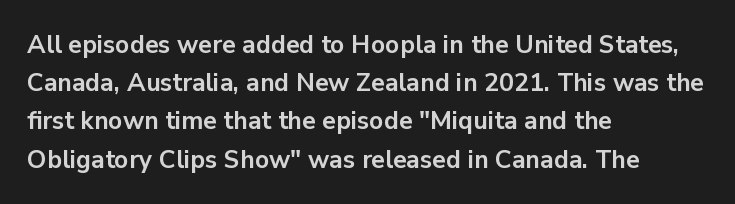
Lines of text with bare space underneath. Quick note: interline space is typical. The line texture is even and compact thanks to regular tracking. The letters stand straight up with perfectly vertical stems. I'd describe the lettering as bold — thick and assertive.
